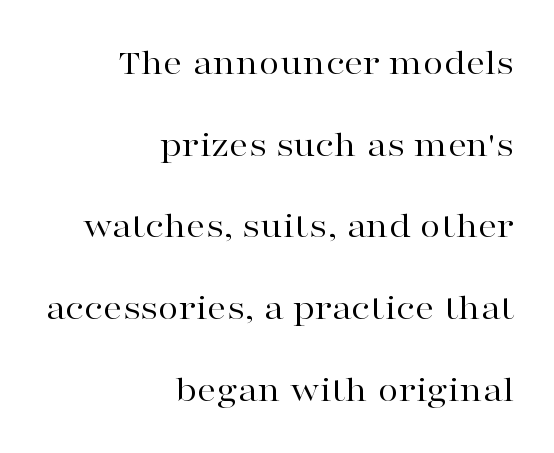
Q: Is the text bold? A: No.
Q: Is the text italic (slanted)? A: No, it is upright.
Q: Is the typeface a serif or a sans-serif typeface? A: Serif.
Q: Is the text underlined? A: No.
Q: How is the paragraph aligned? A: Right-aligned.
Q: Is the spacing between letters normal or unusually wide? A: Normal.
Q: Is the spacing between lines tight, normal or loose? A: Loose.
Q: Width (condensed, normal, or wide)? A: Wide.
Q: Stroke contrast? A: High.
Q: x-height? A: Medium.
Q: Monospaced? A: No.
